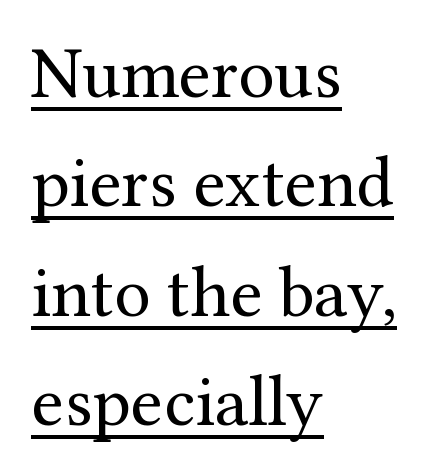
{"serif": "yes", "italic": "no", "bold": "no", "weight": "regular", "width": "normal", "stroke_contrast": "medium", "x_height": "medium", "monospaced": "no", "underline": "yes", "align": "left", "line_spacing": "normal", "line_spacing_ratio": 1.5, "letter_spacing": "normal", "letter_spacing_em": 0.0, "glyph_px": 73}
